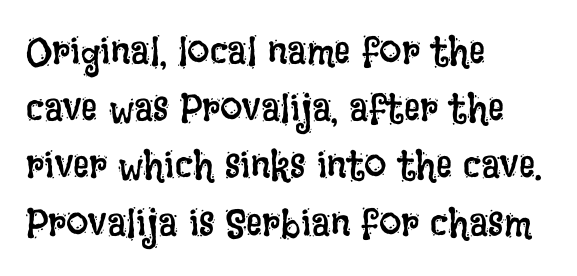
Q: Is the text bold? A: No.
Q: Is the text italic (slanted)? A: No, it is upright.
Q: Is the text underlined? A: No.
Q: How is the paragraph aligned? A: Left-aligned.
Q: Is the spacing between letters normal or unusually wide? A: Normal.
Q: Is the spacing between lines tight, normal or loose? A: Normal.
Q: Width (condensed, normal, or wide)? A: Condensed.
Q: Stroke contrast? A: Low.
Q: x-height? A: Large.
Q: Monospaced? A: No.
